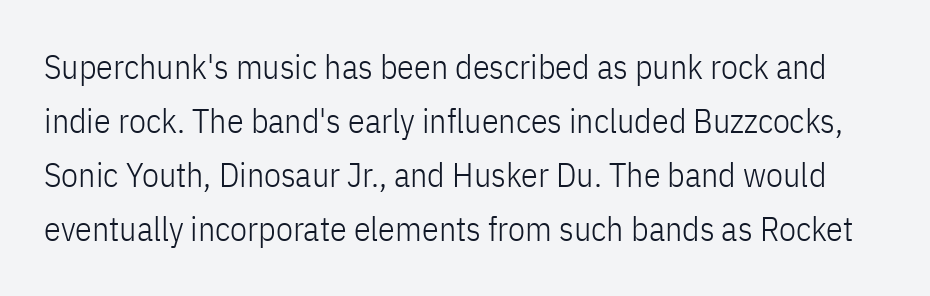
The image shows 34 px light, condensed sans-serif type, upright; set normal line spacing (1.59x), normal letter spacing, not underlined; low stroke contrast and a medium x-height.
